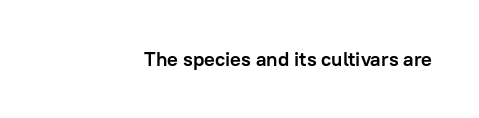
{"italic": "no", "bold": "yes", "underline": "no", "align": "right", "letter_spacing": "normal", "letter_spacing_em": 0.0, "glyph_px": 20}
